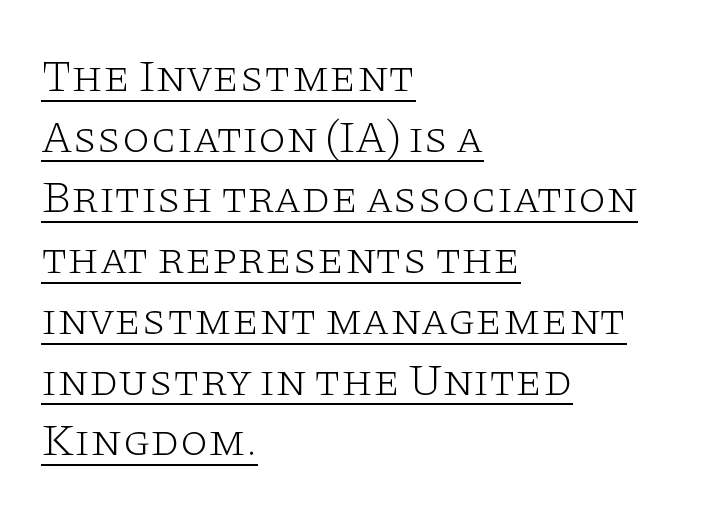
Q: Is the text bold? A: No.
Q: Is the text italic (slanted)? A: No, it is upright.
Q: Is the typeface a serif or a sans-serif typeface? A: Serif.
Q: Is the text underlined? A: Yes.
Q: How is the paragraph aligned? A: Left-aligned.
Q: Is the spacing between letters normal or unusually wide? A: Normal.
Q: Is the spacing between lines tight, normal or loose? A: Normal.
Q: Width (condensed, normal, or wide)? A: Wide.
Q: Stroke contrast? A: Low.
Q: x-height? A: Large.
Q: Monospaced? A: No.
